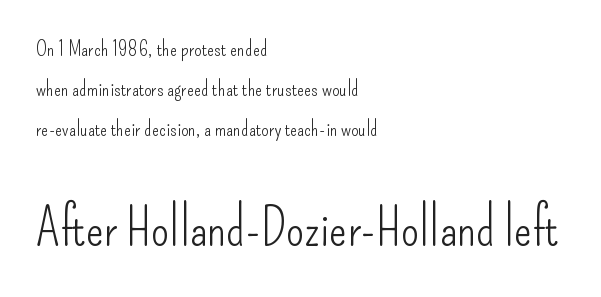
{"serif": "no", "italic": "no", "bold": "no", "weight": "light", "width": "condensed", "stroke_contrast": "low", "x_height": "small", "monospaced": "no", "underline": "no", "align": "left", "line_spacing": "loose", "line_spacing_ratio": 1.9, "letter_spacing": "normal", "letter_spacing_em": 0.0, "larger_block": "second", "size_ratio": 2.48, "glyph_px": 52}
